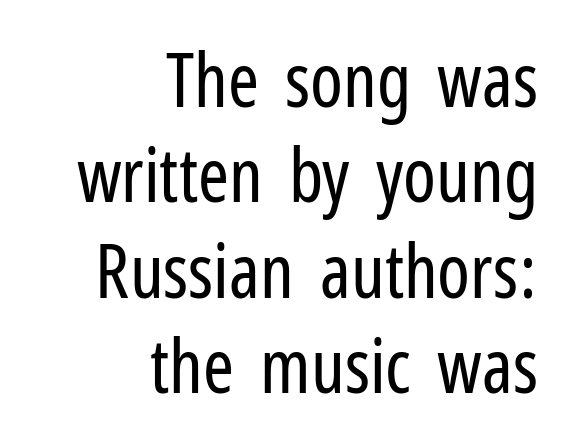
{"serif": "no", "italic": "no", "bold": "no", "weight": "regular", "width": "condensed", "stroke_contrast": "low", "x_height": "medium", "monospaced": "no", "underline": "no", "align": "right", "line_spacing": "normal", "line_spacing_ratio": 1.29, "letter_spacing": "normal", "letter_spacing_em": 0.0, "glyph_px": 74}
